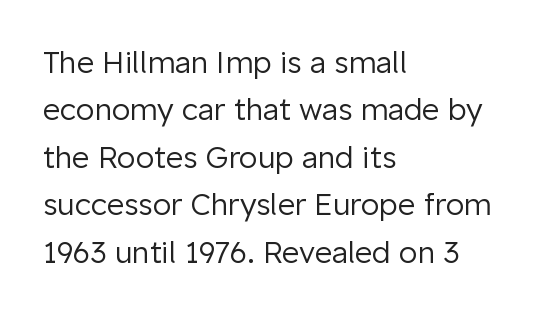
The gaps between neighbouring characters are ordinary and unremarkable. This sample is left-justified, so line endings fall wherever the words run out. Does the type have serifs? No, each stem ends abruptly. Honestly, there is no underline to notice here at all. No heavy texture on the line: the type isn't bold.
